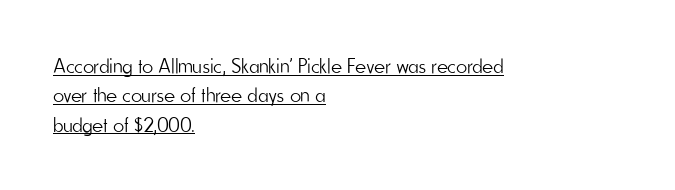
The image shows 21 px text type, upright; set left-aligned, normal line spacing (1.4x), normal letter spacing, underlined.
